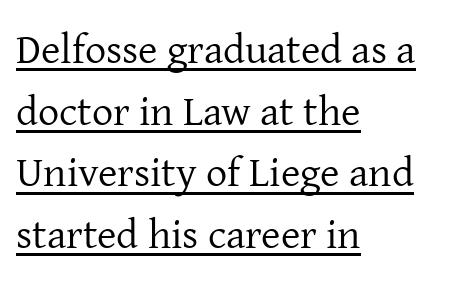
Q: Is the text bold? A: No.
Q: Is the text italic (slanted)? A: No, it is upright.
Q: Is the typeface a serif or a sans-serif typeface? A: Serif.
Q: Is the text underlined? A: Yes.
Q: How is the paragraph aligned? A: Left-aligned.
Q: Is the spacing between letters normal or unusually wide? A: Normal.
Q: Is the spacing between lines tight, normal or loose? A: Normal.
Q: Width (condensed, normal, or wide)? A: Normal.
Q: Stroke contrast? A: Low.
Q: x-height? A: Medium.
Q: Monospaced? A: No.
